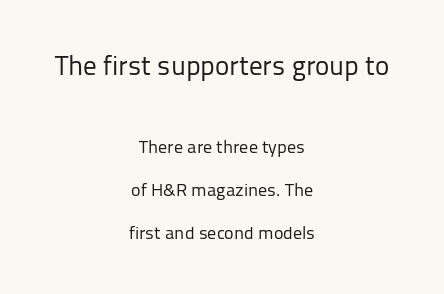
Q: Is the text bold? A: No.
Q: Is the text italic (slanted)? A: No, it is upright.
Q: Is the text underlined? A: No.
Q: How is the paragraph aligned? A: Centered.
Q: Is the spacing between letters normal or unusually wide? A: Normal.
Q: Is the spacing between lines tight, normal or loose? A: Loose.
Q: Which block of text is set in a larger size, the first (top) or the second (bottom)? A: The first (top) one.
